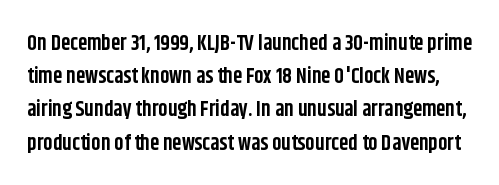
{"italic": "no", "bold": "yes", "underline": "no", "line_spacing": "normal", "line_spacing_ratio": 1.58, "letter_spacing": "normal", "letter_spacing_em": 0.0, "glyph_px": 21}
